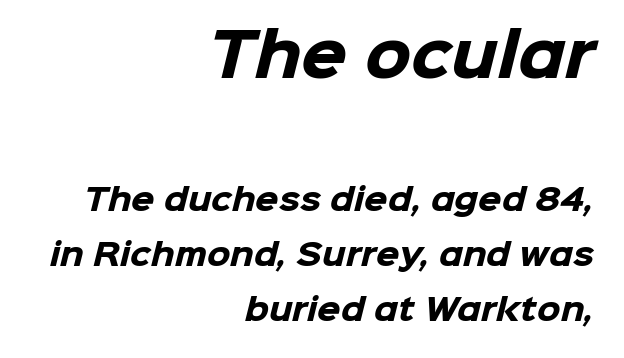
The image shows 59 px heavy sans-serif type; set right-aligned, line spacing 1.84x, normal letter spacing, not underlined; the first (top) block is 1.97x larger; low stroke contrast and a medium x-height.
